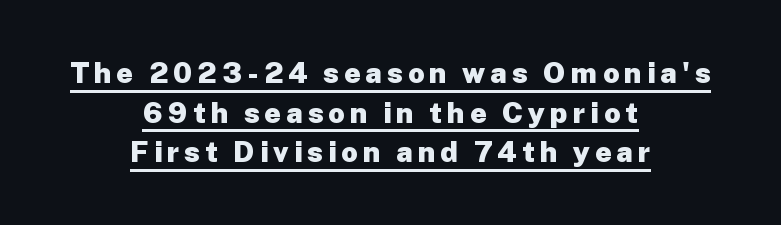
{"serif": "no", "italic": "no", "bold": "yes", "weight": "heavy", "width": "normal", "stroke_contrast": "low", "x_height": "medium", "monospaced": "no", "underline": "yes", "align": "center", "line_spacing": "normal", "line_spacing_ratio": 1.37, "glyph_px": 29}
